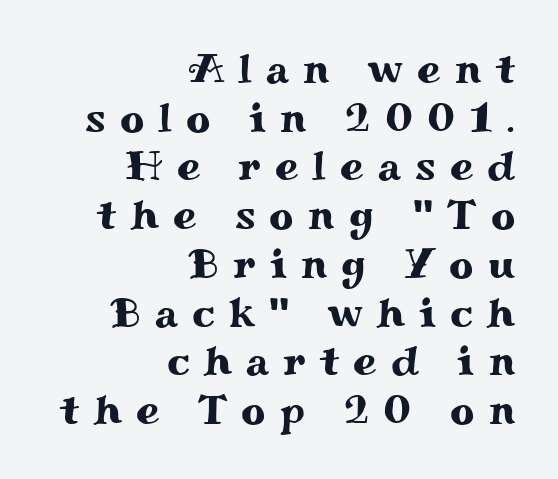
The image shows 42 px wide serif type, upright; set right-aligned, line spacing 1.16x, unusually wide letter spacing (+0.34 em), not underlined; medium stroke contrast and a small x-height.
